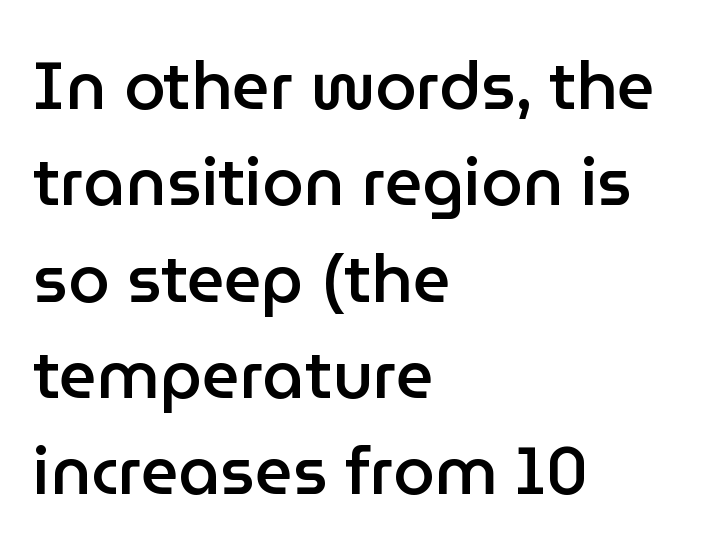
Q: Is the text bold? A: Semi-bold.
Q: Is the text italic (slanted)? A: No, it is upright.
Q: Is the typeface a serif or a sans-serif typeface? A: Sans-serif.
Q: Is the text underlined? A: No.
Q: How is the paragraph aligned? A: Left-aligned.
Q: Is the spacing between letters normal or unusually wide? A: Normal.
Q: Is the spacing between lines tight, normal or loose? A: Normal.
Q: Width (condensed, normal, or wide)? A: Normal.
Q: Stroke contrast? A: Low.
Q: x-height? A: Medium.
Q: Monospaced? A: No.
